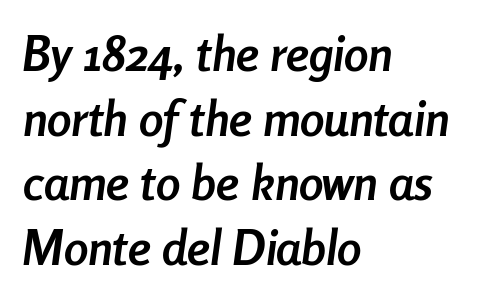
Proportional: the letters do not fall into vertical columns. Whoever set this chose a conventional vertical rhythm. Observe the ordinary spacing: letters are neighbours, not strangers. Italic: yes, the glyphs are oblique. Where is the straight margin? On the left.
